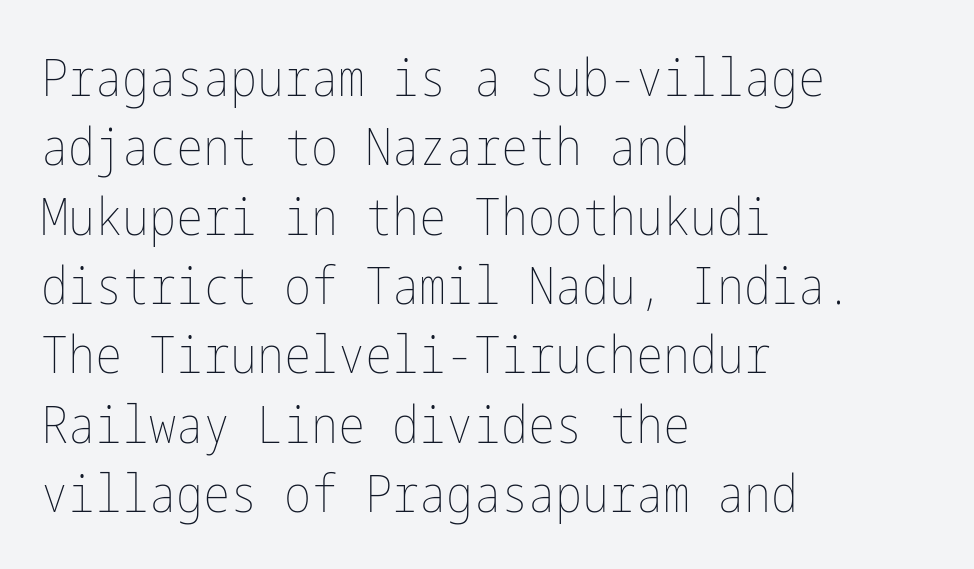
{"italic": "no", "bold": "no", "weight": "thin", "width": "condensed", "stroke_contrast": "low", "x_height": "medium", "underline": "no", "align": "left", "line_spacing": "normal", "line_spacing_ratio": 1.36, "letter_spacing": "normal", "letter_spacing_em": 0.0, "glyph_px": 51}
